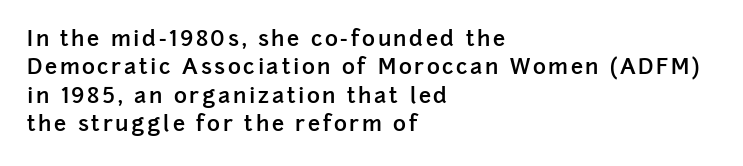
{"italic": "no", "bold": "semi", "underline": "no", "align": "left", "line_spacing": "normal", "line_spacing_ratio": 1.29, "glyph_px": 22}
